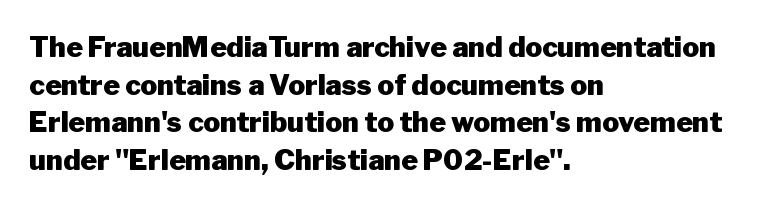
Is this a fixed-width face? No — the glyphs have proportional, varying widths. Alignment: flush left. Look at the tracking — it's just the regular setting, nothing added. The sample has been set heavy, in full bold.
